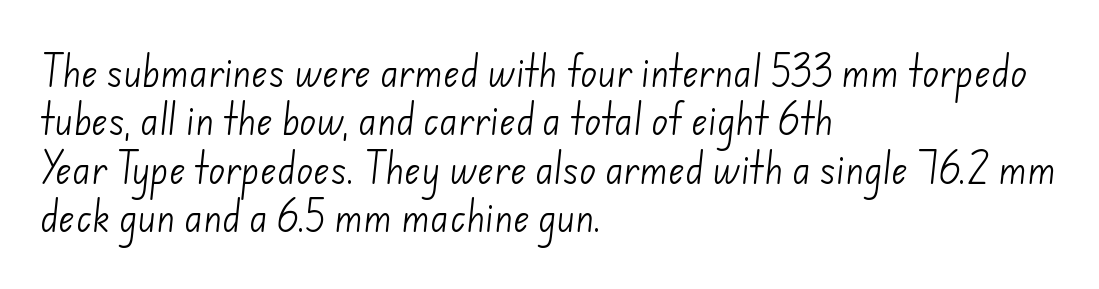
The cut favours lightness, reaching ordinary text weight at its darkest. The glyphs in this specimen are sans serif. Tracking value appears to be zero — textbook default spacing. This rendering features lettering with no underline. A classic flush-left, rag-right setting is used for this passage. Vertically, the passage feels balanced, rows spaced as you'd expect.
